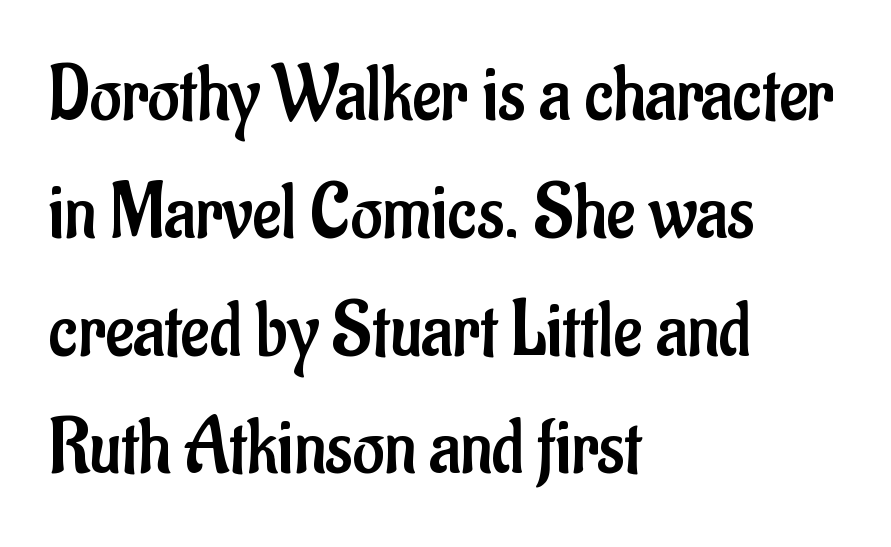
{"serif": "no", "italic": "no", "bold": "no", "weight": "regular", "width": "condensed", "stroke_contrast": "low", "x_height": "small", "monospaced": "no", "underline": "no", "align": "left", "line_spacing": "normal", "line_spacing_ratio": 1.51, "letter_spacing": "normal", "letter_spacing_em": 0.0, "glyph_px": 78}
